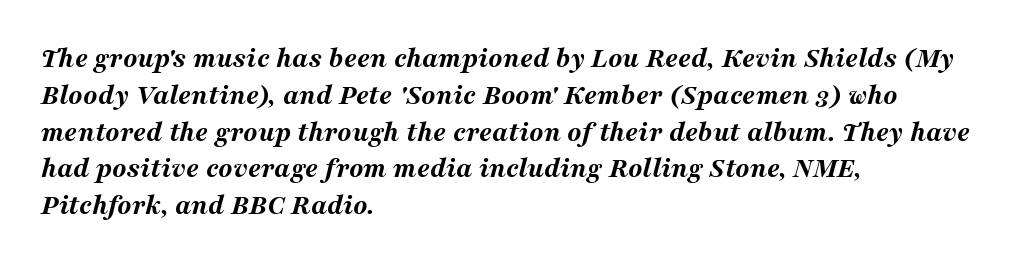
The image shows 29 px bold, wide type, italic (leaning right); set left-aligned, normal line spacing (1.27x), normal letter spacing, not underlined; medium stroke contrast and a medium x-height.
